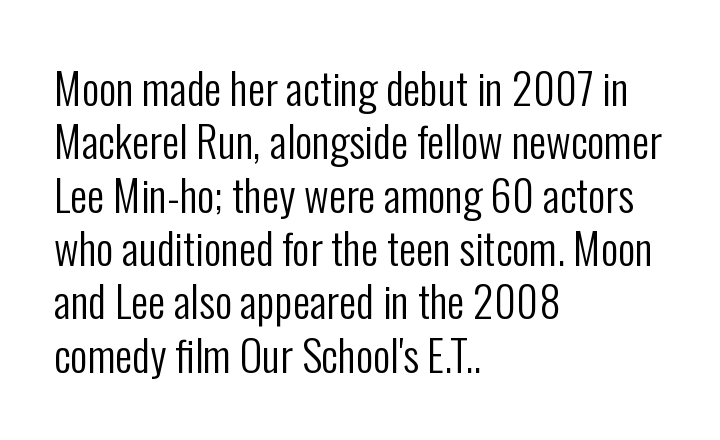
The image shows 43 px regular-weight, condensed sans-serif type, upright; set left-aligned, line spacing 1.24x, normal letter spacing, not underlined; low stroke contrast and a medium x-height.
